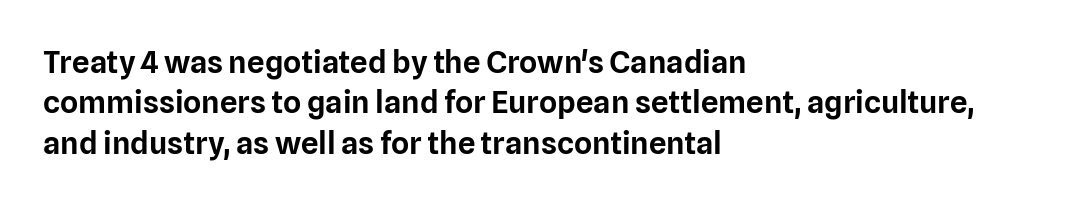
Tracking here is standard; glyphs follow each other at the usual distance. This is the regular roman posture of the typeface. The lines in this sample share a left origin and differ only in where they stop. Think of a printed novel: that variable character pitch is what you see here. The passage shown is typeset with a sans-serif family. In terms of leading, this rendering sits right in the middle.
